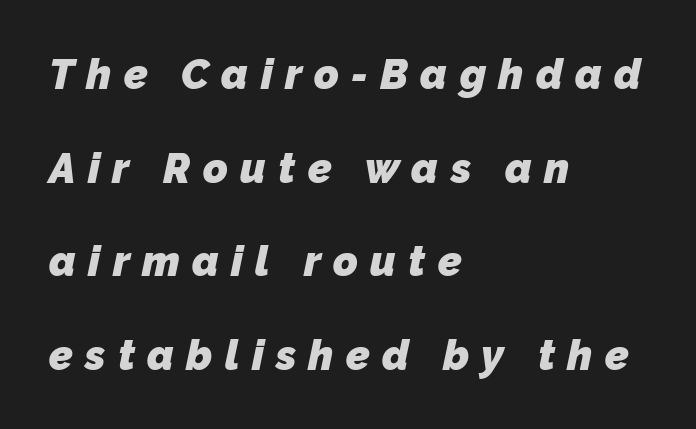
Q: Is the text bold? A: Yes.
Q: Is the typeface a serif or a sans-serif typeface? A: Sans-serif.
Q: Is the text underlined? A: No.
Q: How is the paragraph aligned? A: Left-aligned.
Q: Is the spacing between letters normal or unusually wide? A: Unusually wide.
Q: Is the spacing between lines tight, normal or loose? A: Loose.
Q: Width (condensed, normal, or wide)? A: Normal.
Q: Stroke contrast? A: Low.
Q: x-height? A: Medium.
Q: Monospaced? A: No.
